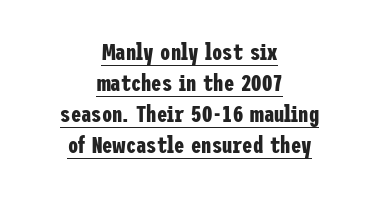
The image shows 23 px bold type, upright; set centered, normal line spacing (1.35x), normal letter spacing, underlined.
